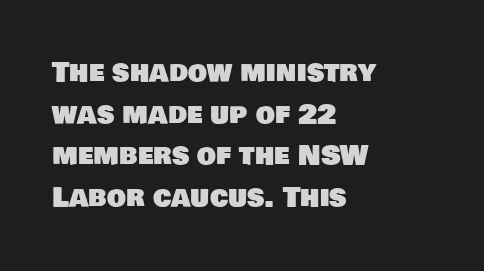
{"underline": "no", "align": "left", "line_spacing": "normal", "line_spacing_ratio": 1.54, "letter_spacing": "normal", "letter_spacing_em": 0.0, "glyph_px": 27}
